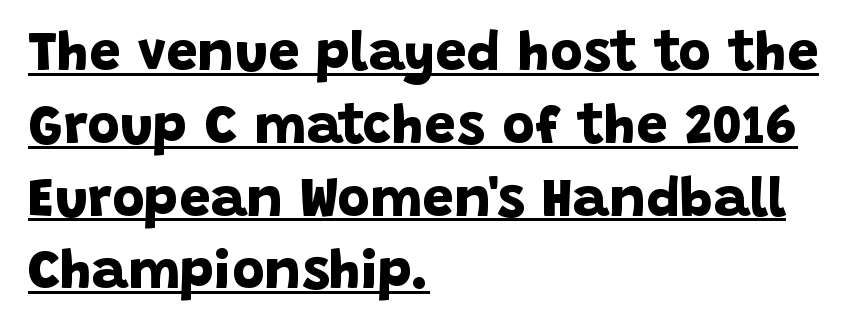
{"serif": "no", "bold": "yes", "weight": "bold", "width": "normal", "stroke_contrast": "low", "x_height": "large", "monospaced": "no", "underline": "yes", "align": "left", "line_spacing": "normal", "line_spacing_ratio": 1.3, "letter_spacing": "normal", "letter_spacing_em": 0.0, "glyph_px": 56}
